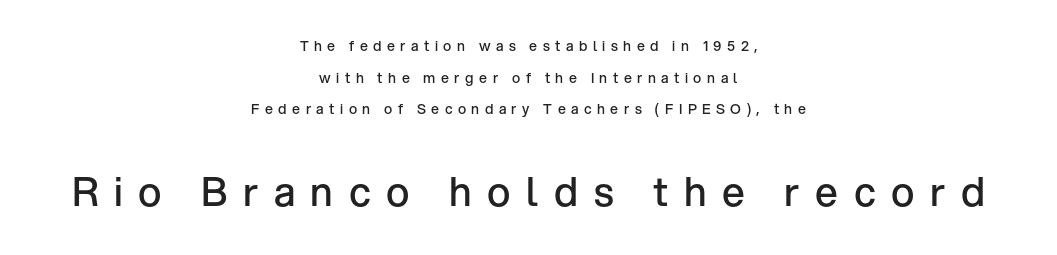
Q: Is the text bold? A: Semi-bold.
Q: Is the text italic (slanted)? A: No, it is upright.
Q: Is the typeface a serif or a sans-serif typeface? A: Sans-serif.
Q: Is the text underlined? A: No.
Q: How is the paragraph aligned? A: Centered.
Q: Is the spacing between letters normal or unusually wide? A: Unusually wide.
Q: Is the spacing between lines tight, normal or loose? A: Loose.
Q: Which block of text is set in a larger size, the first (top) or the second (bottom)? A: The second (bottom) one.
Q: Width (condensed, normal, or wide)? A: Normal.
Q: Stroke contrast? A: Low.
Q: x-height? A: Medium.
Q: Monospaced? A: No.
